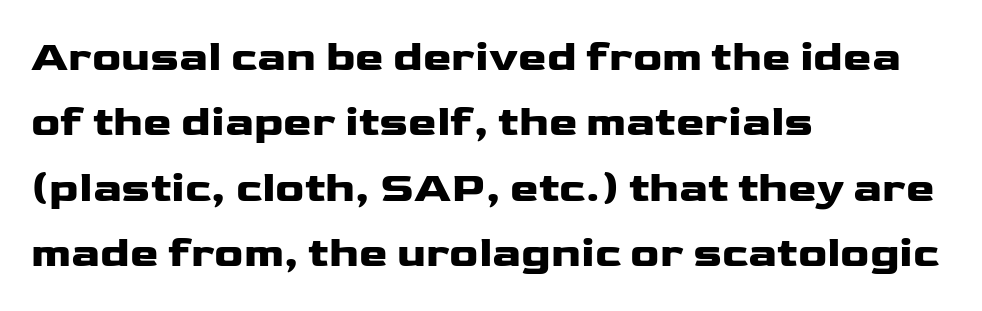
Proportional: the letters do not fall into vertical columns. Whoever set this chose a conventional vertical rhythm. Set as a true bold cut, around the 700 mark. A typesetter would call this zero additional tracking.
